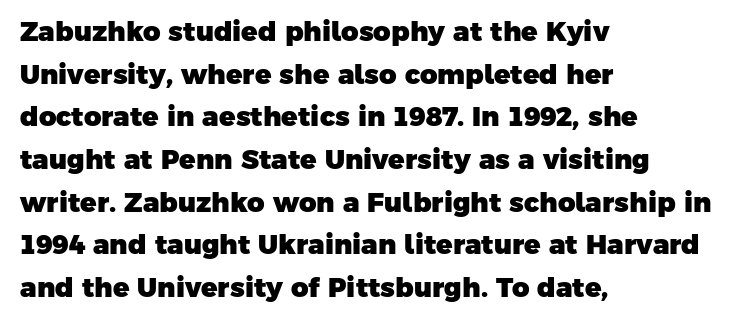
The face used here has the dense, thick strokes of a bold. Words float on clear page, feet unadorned. Typeset ragged right — the left edge is the straight one. Summary of vertical rhythm: regular, with standard interline spacing. Tracking here is standard; glyphs follow each other at the usual distance.
